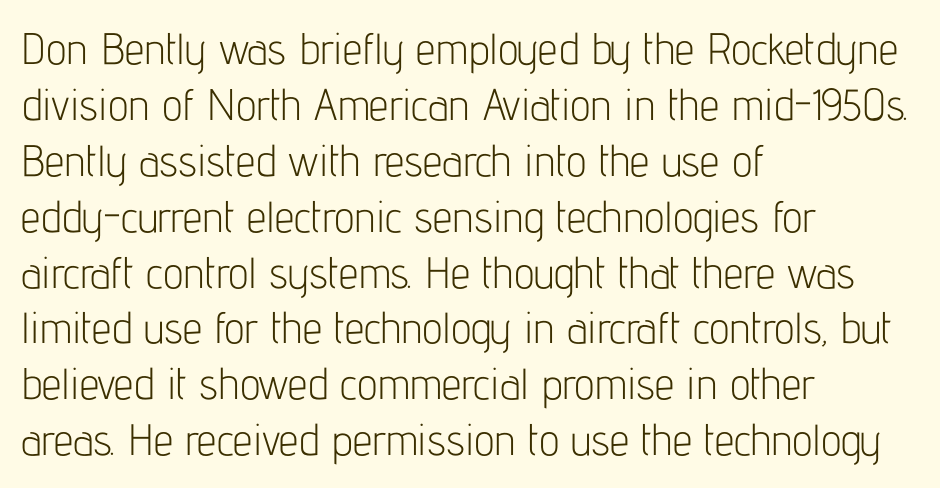
{"serif": "no", "italic": "no", "bold": "no", "weight": "light", "width": "condensed", "stroke_contrast": "low", "x_height": "medium", "monospaced": "no", "underline": "no", "align": "left", "line_spacing": "normal", "line_spacing_ratio": 1.27, "letter_spacing": "normal", "letter_spacing_em": 0.0, "glyph_px": 44}
